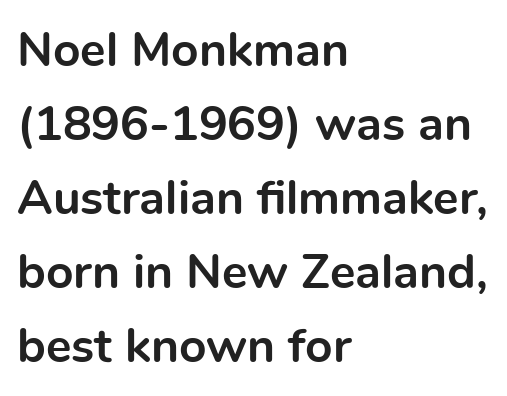
{"serif": "no", "italic": "no", "bold": "yes", "weight": "bold", "width": "normal", "x_height": "medium", "monospaced": "no", "underline": "no", "align": "left", "line_spacing": "normal", "line_spacing_ratio": 1.54, "letter_spacing": "normal", "letter_spacing_em": 0.0, "glyph_px": 48}
